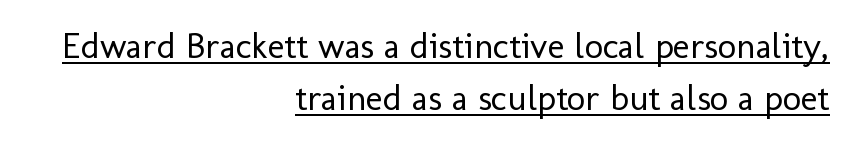
The image shows 36 px regular-weight sans-serif type, upright; set right-aligned, normal line spacing (1.45x), normal letter spacing, underlined; low stroke contrast and a medium x-height.
